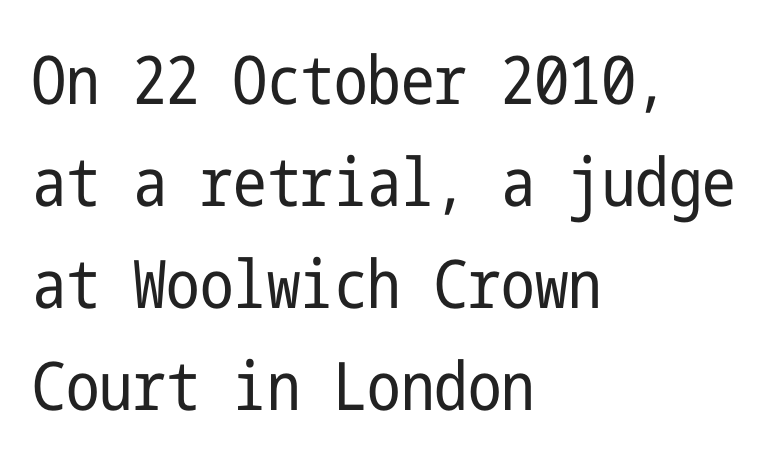
The image shows 67 px regular-weight, condensed sans-serif type, upright; set left-aligned, normal line spacing (1.52x), normal letter spacing, not underlined; low stroke contrast and a medium x-height.
